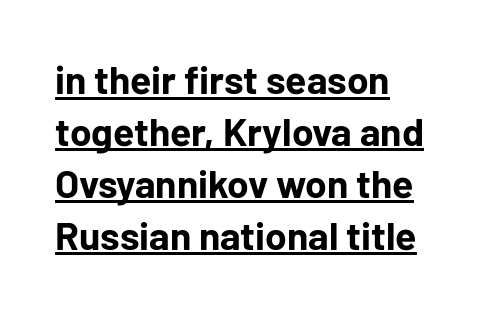
Q: Is the text bold? A: Yes.
Q: Is the text italic (slanted)? A: No, it is upright.
Q: Is the typeface a serif or a sans-serif typeface? A: Sans-serif.
Q: Is the text underlined? A: Yes.
Q: How is the paragraph aligned? A: Left-aligned.
Q: Is the spacing between letters normal or unusually wide? A: Normal.
Q: Is the spacing between lines tight, normal or loose? A: Normal.
Q: Width (condensed, normal, or wide)? A: Normal.
Q: Stroke contrast? A: Low.
Q: x-height? A: Medium.
Q: Monospaced? A: No.
